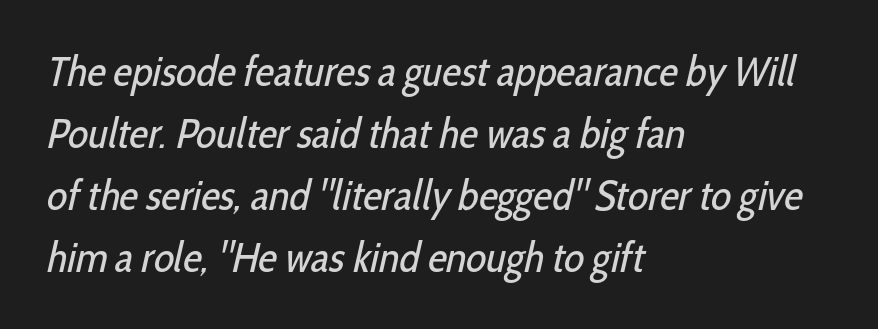
This rendering features lettering with no underline. The strokes are not fattened; the text isn't bold. Note the varied advance widths — an 'i' is clearly narrower than an 'm'. Vertical spacing — default.
